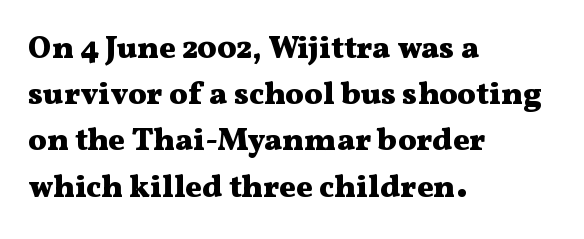
These lines keep a tight, regular rhythm from letter to letter. The rendering uses natural spacing where letterforms have individual widths. You can tell from the footed stems that serif type was used. Notice how the stems are strictly vertical — no italics here. The font is running at its bold setting.
